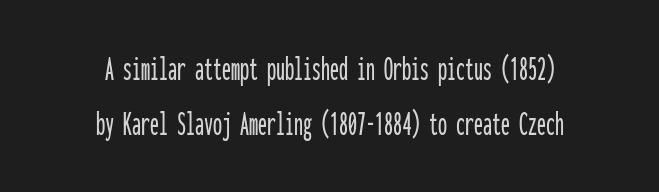
This rendering employs a face without finishing strokes, i.e., a sans-serif. Every character here occupies the same horizontal width, giving the sample a typewriter-like rhythm. The lines sit at an ordinary, default distance from one another. Compared with typical body copy, the letter spacing here is the same.
